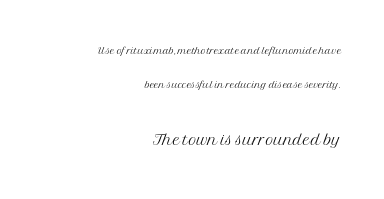
The image shows 22 px text type; set right-aligned, loose line spacing (2.42x), normal letter spacing, not underlined; the second (bottom) block is 1.57x larger.
